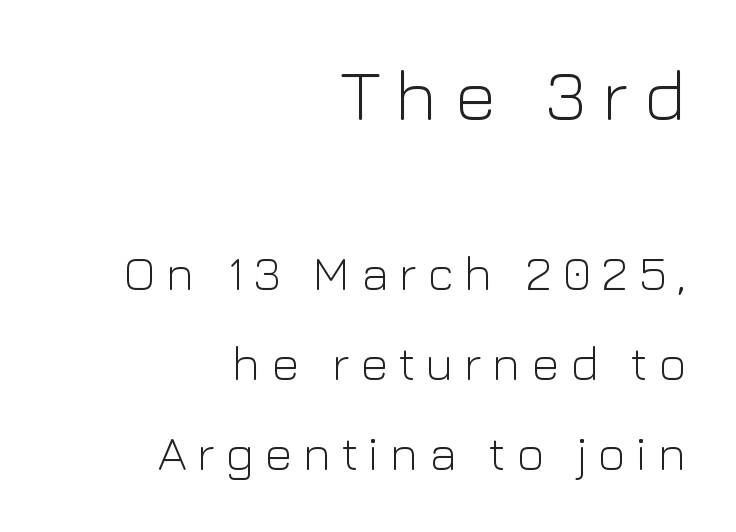
Each letter keeps its own natural width here, so spacing adapts to shape. To sum up the face: it is a sans, with no serifs. Between these two stacked blocks, the higher one wins on size. Clear beneath every line of the passage. The setting favours the right margin, as signatures and pull-quotes sometimes do.
